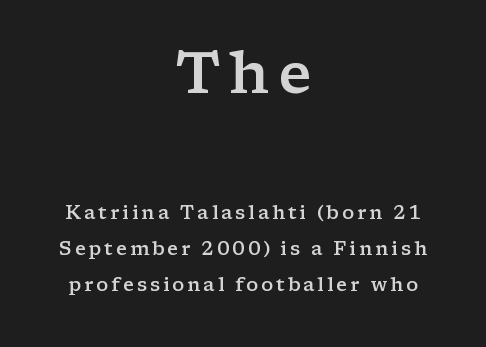
Q: Is the text bold? A: Semi-bold.
Q: Is the text italic (slanted)? A: No, it is upright.
Q: Is the typeface a serif or a sans-serif typeface? A: Serif.
Q: Is the text underlined? A: No.
Q: How is the paragraph aligned? A: Centered.
Q: Which block of text is set in a larger size, the first (top) or the second (bottom)? A: The first (top) one.
Q: Width (condensed, normal, or wide)? A: Wide.
Q: Stroke contrast? A: Low.
Q: x-height? A: Medium.
Q: Monospaced? A: No.
